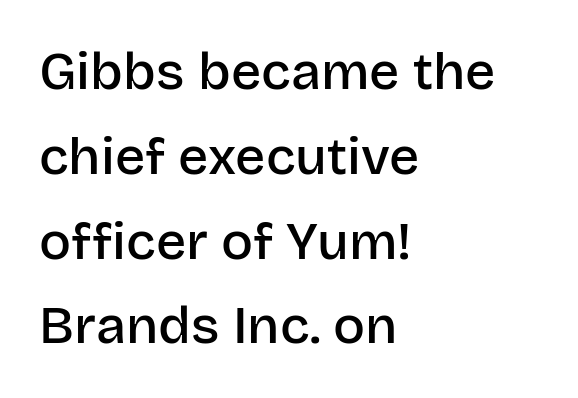
Compared with a centered layout, this one pins lines to the left instead. The face used here is a semibold: visibly heavier than regular, lighter than bold. Examine the stroke ends and you'll find no serifs. The axis of the letterforms is exactly vertical. Varying glyph widths throughout — classic text-font behaviour.
